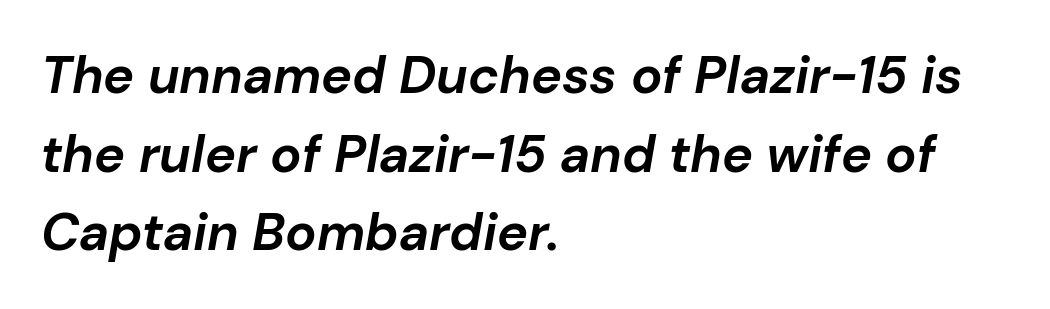
{"italic": "yes", "lean": "right", "slant_degrees": 10, "bold": "yes", "weight": "bold", "width": "normal", "stroke_contrast": "low", "x_height": "medium", "monospaced": "no", "underline": "no", "align": "left", "line_spacing": "normal", "line_spacing_ratio": 1.51, "letter_spacing": "normal", "letter_spacing_em": 0.0, "glyph_px": 52}
